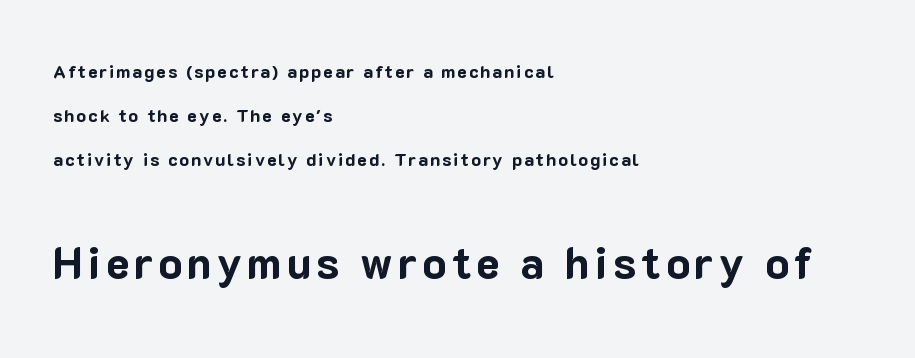
The image shows 44 px bold sans-serif type, upright; set left-aligned, loose line spacing (2.44x), not underlined; the second (bottom) block is 2.44x larger; low stroke contrast and a medium x-height.
